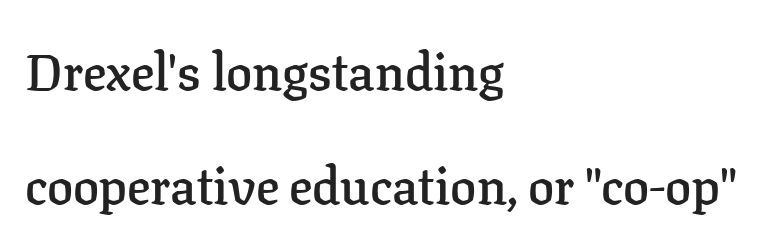
Q: Is the text bold? A: Semi-bold.
Q: Is the text italic (slanted)? A: No, it is upright.
Q: Is the typeface a serif or a sans-serif typeface? A: Serif.
Q: Is the text underlined? A: No.
Q: How is the paragraph aligned? A: Left-aligned.
Q: Is the spacing between letters normal or unusually wide? A: Normal.
Q: Is the spacing between lines tight, normal or loose? A: Loose.
Q: Width (condensed, normal, or wide)? A: Normal.
Q: Stroke contrast? A: Low.
Q: x-height? A: Medium.
Q: Monospaced? A: No.
